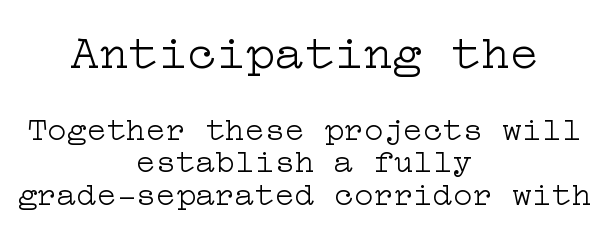
Q: Is the text bold? A: No.
Q: Is the text italic (slanted)? A: No, it is upright.
Q: Is the typeface a serif or a sans-serif typeface? A: Serif.
Q: Is the text underlined? A: No.
Q: How is the paragraph aligned? A: Centered.
Q: Is the spacing between letters normal or unusually wide? A: Normal.
Q: Is the spacing between lines tight, normal or loose? A: Tight.
Q: Which block of text is set in a larger size, the first (top) or the second (bottom)? A: The first (top) one.
Q: Width (condensed, normal, or wide)? A: Wide.
Q: Stroke contrast? A: Low.
Q: x-height? A: Medium.
